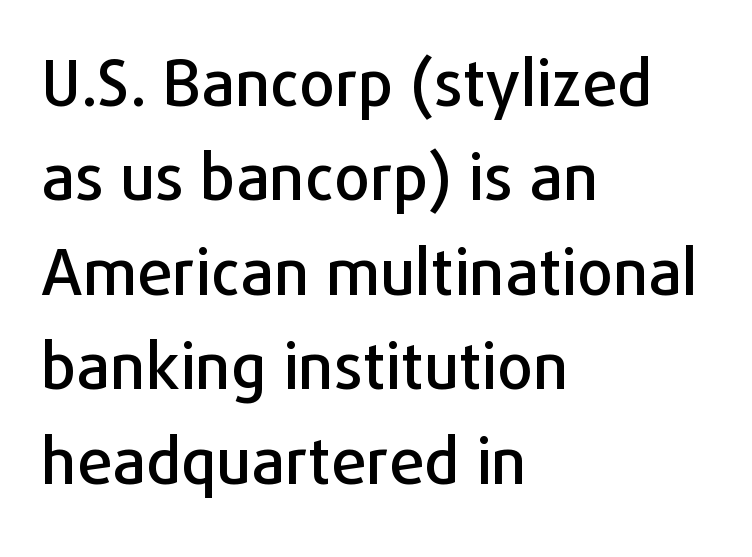
The compositor pushed each line to the left boundary. The face used here is proportionally spaced, like ordinary book or web type. The face used here is rendered with its standard letterfit. Does the type have serifs? No, each stem ends abruptly.
